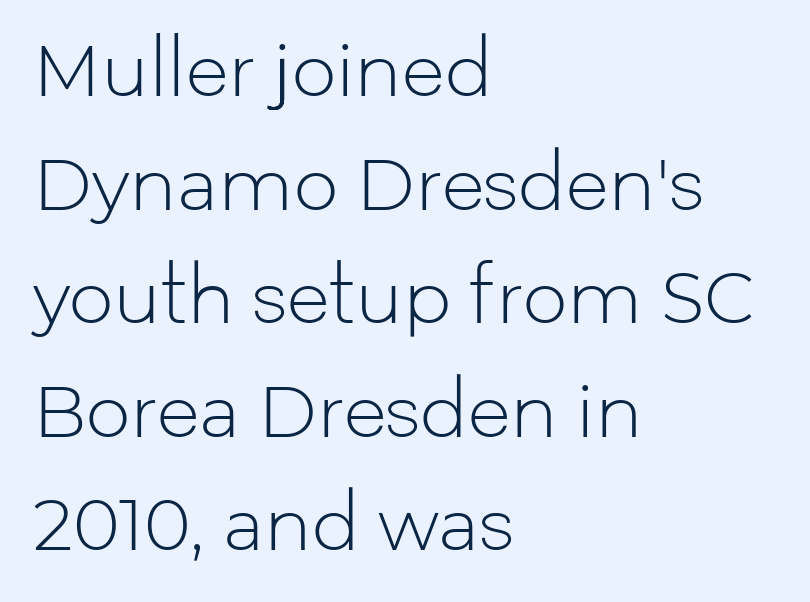
Is this a fixed-width face? No — the glyphs have proportional, varying widths. Rows of type keep a routine distance in the vertical direction. Compared with a typical body face, this is equally light or lighter still. Typeset ragged right — the left edge is the straight one.
